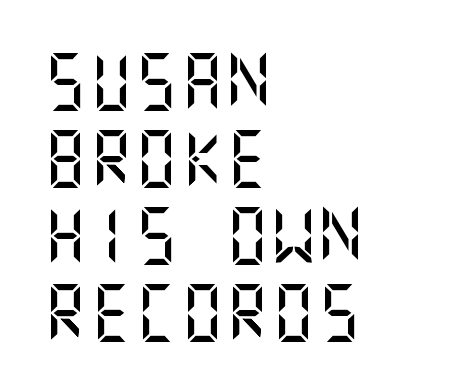
The image shows 57 px sans-serif type, upright; set left-aligned, normal line spacing (1.35x), normal letter spacing, not underlined; medium stroke contrast and a large x-height.
